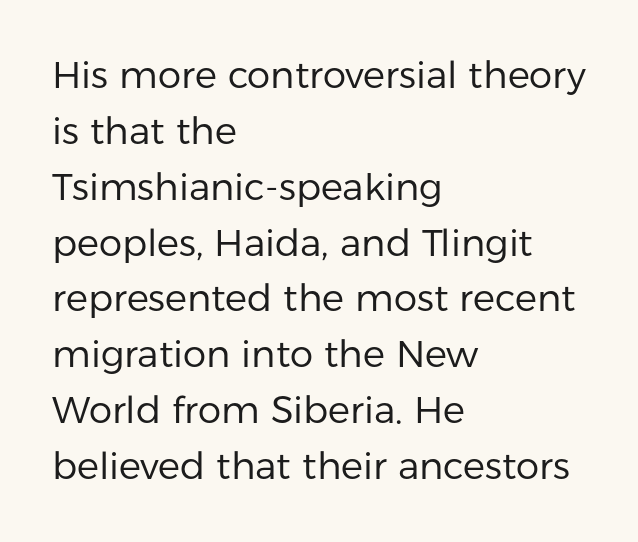
Q: Is the text bold? A: No.
Q: Is the text italic (slanted)? A: No, it is upright.
Q: Is the typeface a serif or a sans-serif typeface? A: Sans-serif.
Q: Is the text underlined? A: No.
Q: How is the paragraph aligned? A: Left-aligned.
Q: Is the spacing between letters normal or unusually wide? A: Normal.
Q: Is the spacing between lines tight, normal or loose? A: Normal.
Q: Width (condensed, normal, or wide)? A: Normal.
Q: Stroke contrast? A: Low.
Q: x-height? A: Medium.
Q: Monospaced? A: No.
